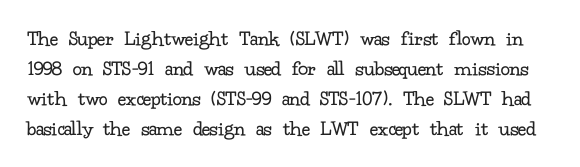
You could call the tracking neutral — neither tight nor loose. Every stem runs plumb, perpendicular to the baseline. The font is comparable to plain body text, perhaps lighter. Regular leading. The gap between lines stays unmarked.
